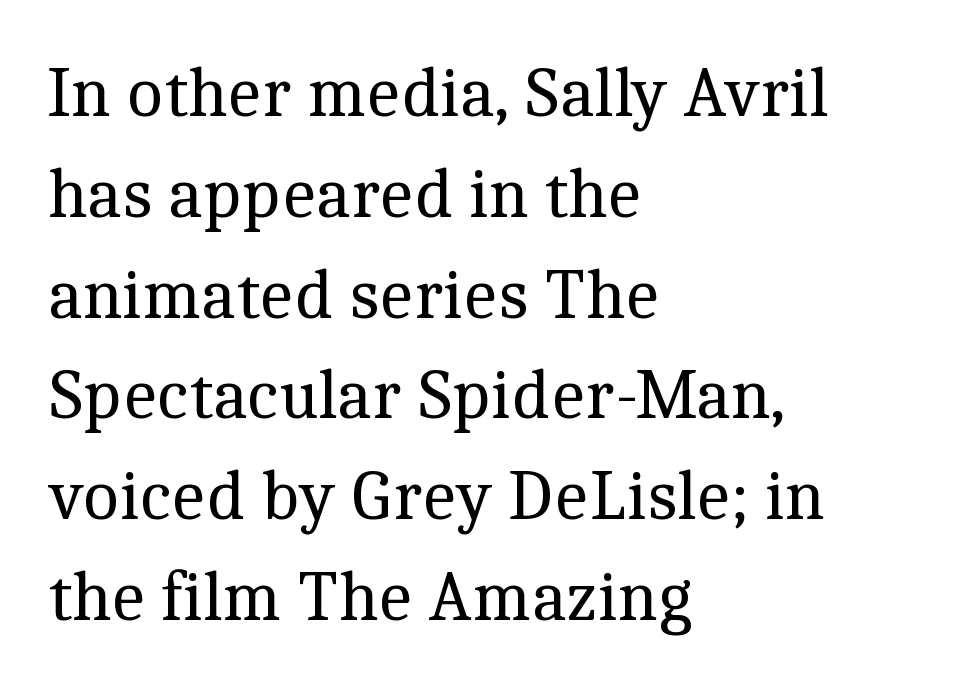
The image shows 71 px regular-weight serif type, upright; set left-aligned, normal line spacing (1.42x), normal letter spacing, not underlined; a medium x-height.
